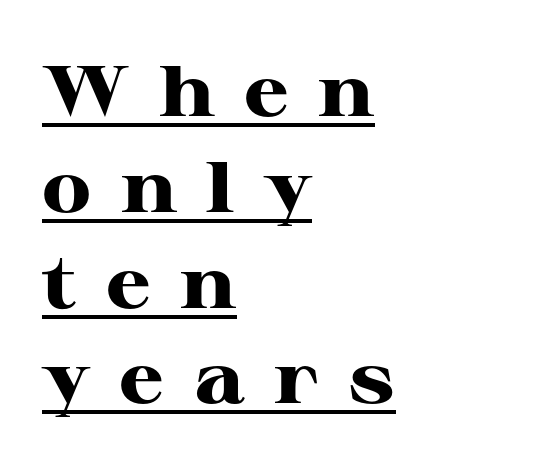
Character widths vary here, with narrow letters taking less room than wide ones. The face used here is seriffed, in the tradition of book romans. Descenders here cross a horizontal rule under the line. Posture: straight, roman, zero tilt. Evenly set lines give the paragraph a standard silhouette. Leftover space on each line is placed entirely after the last word.
